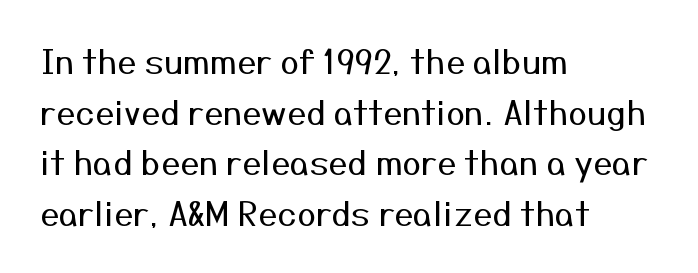
Q: Is the text bold? A: No.
Q: Is the text italic (slanted)? A: No, it is upright.
Q: Is the typeface a serif or a sans-serif typeface? A: Sans-serif.
Q: Is the text underlined? A: No.
Q: How is the paragraph aligned? A: Left-aligned.
Q: Is the spacing between letters normal or unusually wide? A: Normal.
Q: Is the spacing between lines tight, normal or loose? A: Normal.
Q: Width (condensed, normal, or wide)? A: Normal.
Q: Stroke contrast? A: Medium.
Q: x-height? A: Medium.
Q: Monospaced? A: No.
